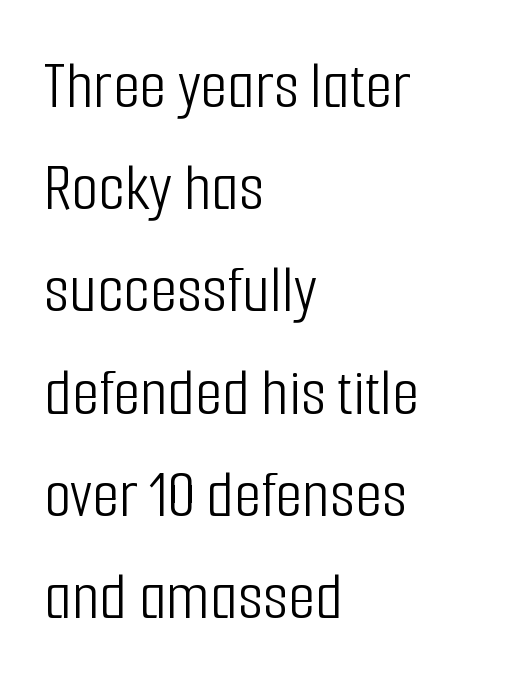
{"serif": "no", "italic": "no", "bold": "no", "weight": "light", "width": "condensed", "stroke_contrast": "low", "x_height": "medium", "monospaced": "no", "underline": "no", "align": "left", "line_spacing": "normal", "line_spacing_ratio": 1.46, "letter_spacing": "normal", "letter_spacing_em": 0.0, "glyph_px": 70}
